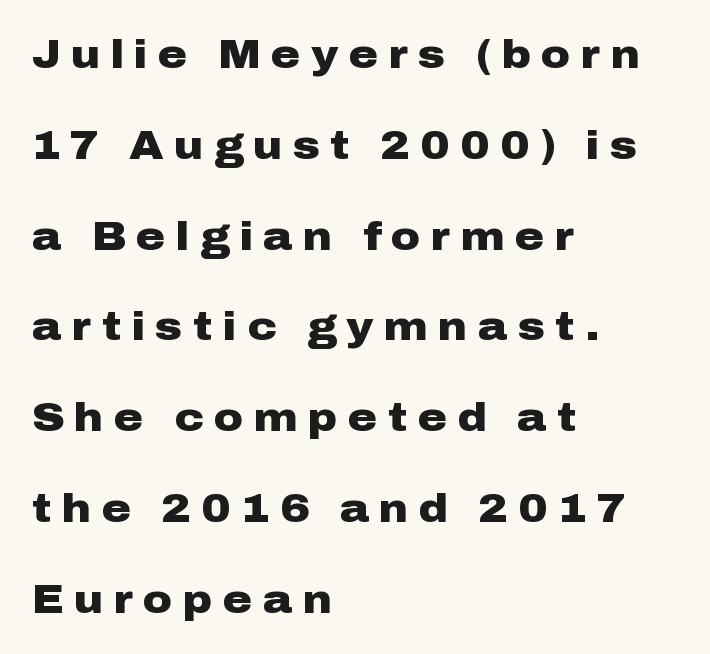
The image shows 40 px heavy, wide sans-serif type, upright; set left-aligned, loose line spacing (2.27x), unusually wide letter spacing (+0.26 em), not underlined; low stroke contrast and a medium x-height.
